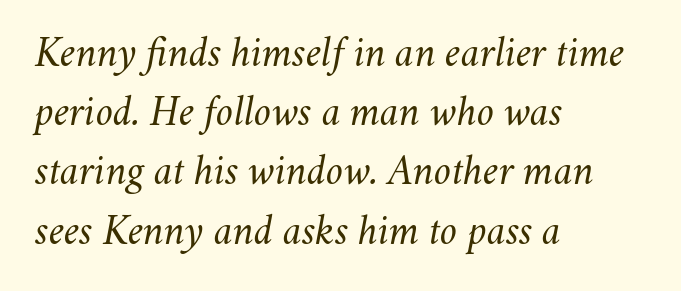
{"italic": "yes", "lean": "right", "slant_degrees": 11, "bold": "no", "weight": "regular", "width": "normal", "stroke_contrast": "medium", "x_height": "small", "monospaced": "no", "underline": "no", "align": "left", "line_spacing": "normal", "line_spacing_ratio": 1.41, "letter_spacing": "normal", "letter_spacing_em": 0.0, "glyph_px": 42}
